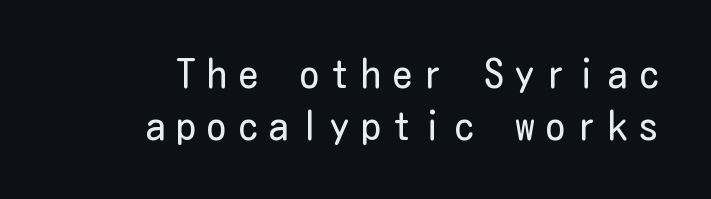
The image shows 39 px regular-weight, condensed sans-serif type, upright; set right-aligned, normal line spacing (1.34x), unusually wide letter spacing (+0.29 em), not underlined; low stroke contrast and a medium x-height.
